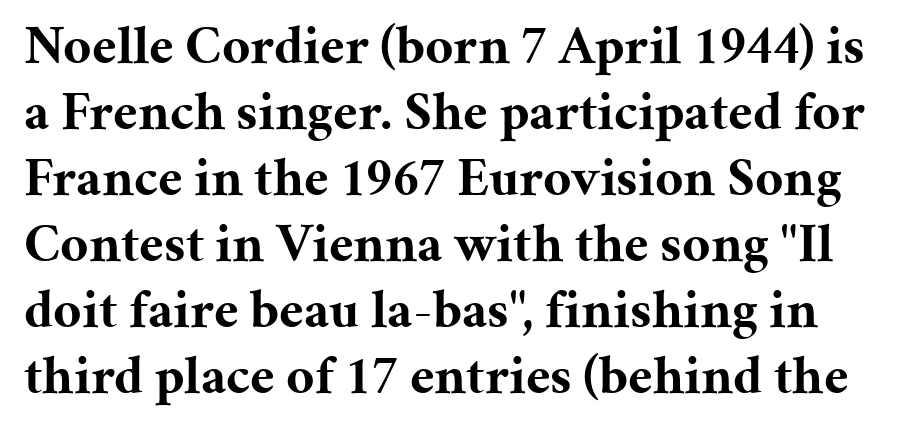
{"serif": "yes", "italic": "no", "bold": "yes", "weight": "bold", "width": "normal", "stroke_contrast": "medium", "x_height": "medium", "monospaced": "no", "underline": "no", "line_spacing_ratio": 1.2, "letter_spacing": "normal", "letter_spacing_em": 0.0, "glyph_px": 55}
